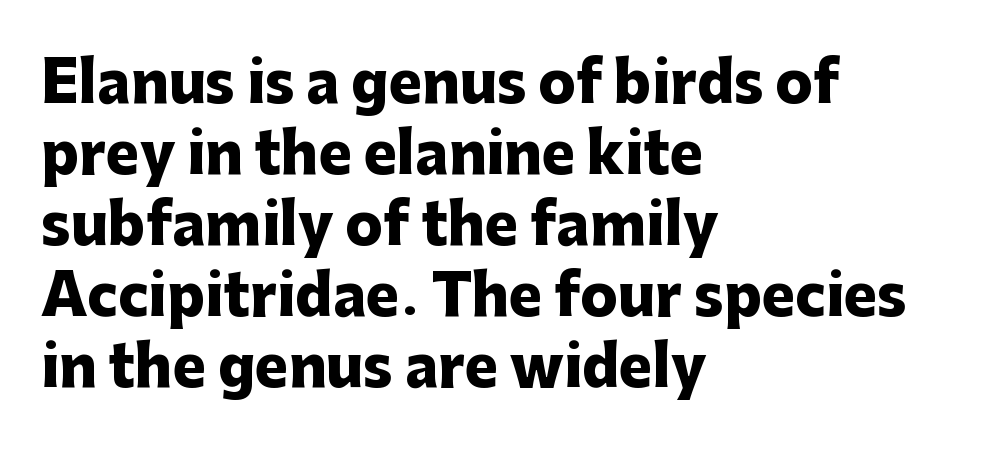
Q: Is the text bold? A: Yes.
Q: Is the text italic (slanted)? A: No, it is upright.
Q: Is the typeface a serif or a sans-serif typeface? A: Sans-serif.
Q: Is the text underlined? A: No.
Q: How is the paragraph aligned? A: Left-aligned.
Q: Is the spacing between letters normal or unusually wide? A: Normal.
Q: Is the spacing between lines tight, normal or loose? A: Normal.
Q: Width (condensed, normal, or wide)? A: Normal.
Q: Stroke contrast? A: Low.
Q: x-height? A: Medium.
Q: Monospaced? A: No.
